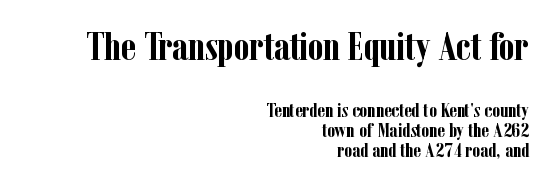
The image shows 40 px semibold, condensed serif type, upright; set right-aligned, tight line spacing (1.0x), normal letter spacing, not underlined; the first (top) block is 2.0x larger; low stroke contrast and a medium x-height.
